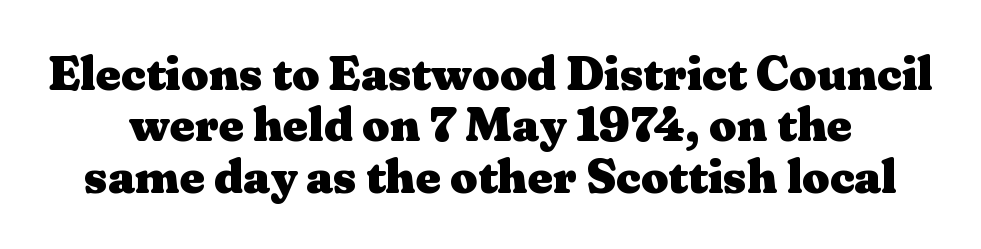
The image shows 48 px heavy, wide serif type, upright; set tight line spacing (1.07x), normal letter spacing, not underlined; medium stroke contrast and a medium x-height.
